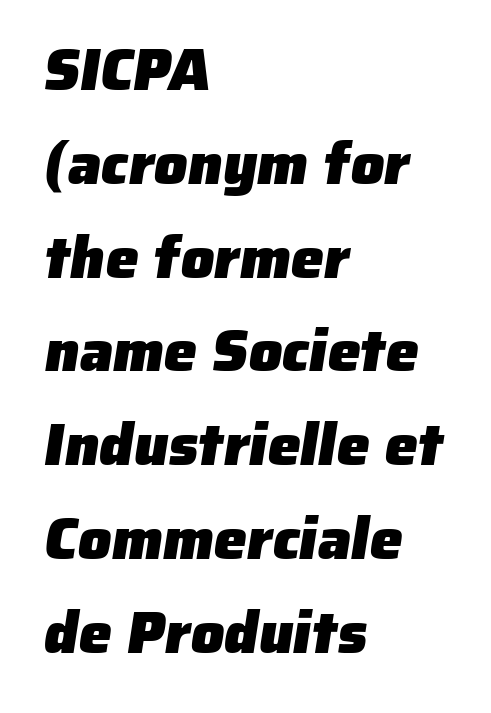
This sample uses a sans-serif face. Lines of text with bare space underneath. The passage shown stacks its lines at a standard gap. This sample has the flowing, uneven cadence of proportional lettering. Short and long lines alike share a common starting point at left.
